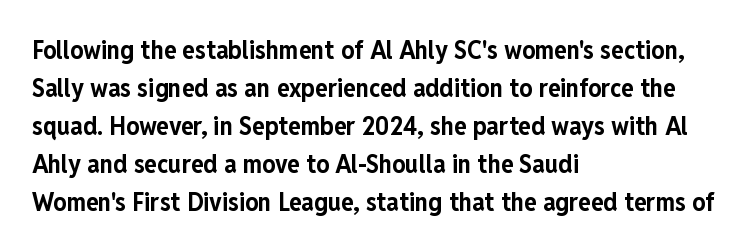
Horizontal alignment here is leftward, the default for most running prose. Nothing unusual about the tracking: characters are spaced as the font intends. Students, observe: this is what conventionally led text looks like. Does the lettering tilt? It doesn't — this is upright.
